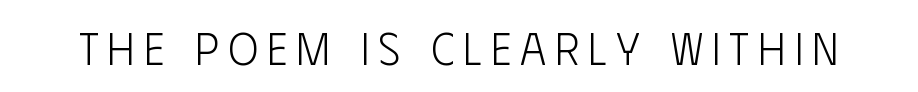
{"serif": "no", "italic": "no", "bold": "no", "weight": "light", "width": "condensed", "stroke_contrast": "low", "x_height": "large", "monospaced": "no", "underline": "no", "letter_spacing": "wide", "letter_spacing_em": 0.2, "glyph_px": 45}
